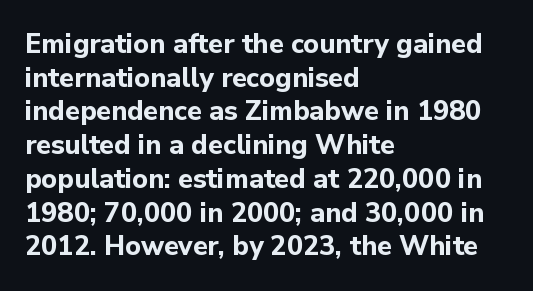
Q: Is the text bold? A: Yes.
Q: Is the text italic (slanted)? A: No, it is upright.
Q: Is the text underlined? A: No.
Q: How is the paragraph aligned? A: Left-aligned.
Q: Is the spacing between letters normal or unusually wide? A: Normal.
Q: Is the spacing between lines tight, normal or loose? A: Normal.
